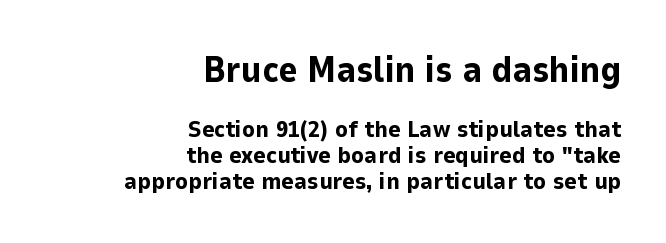
A roman cut, with each character standing at attention. These words are printed bold, with thick strokes throughout. Students, note that the glyphs here touch the page at normal intervals. Note: no serifs on the glyphs.
